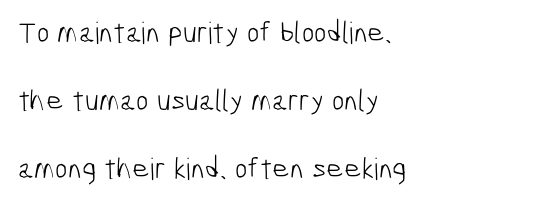
One glance says open: line gaps are wider than usual. Tracking here is standard; glyphs follow each other at the usual distance. The passage shown is typed in a proportional face where columns would drift. The rendering shows plain stroke endings on the letterforms — a sans-serif design. The gap between lines stays unmarked. Horizontally, the lines are justified to the leading edge only.
